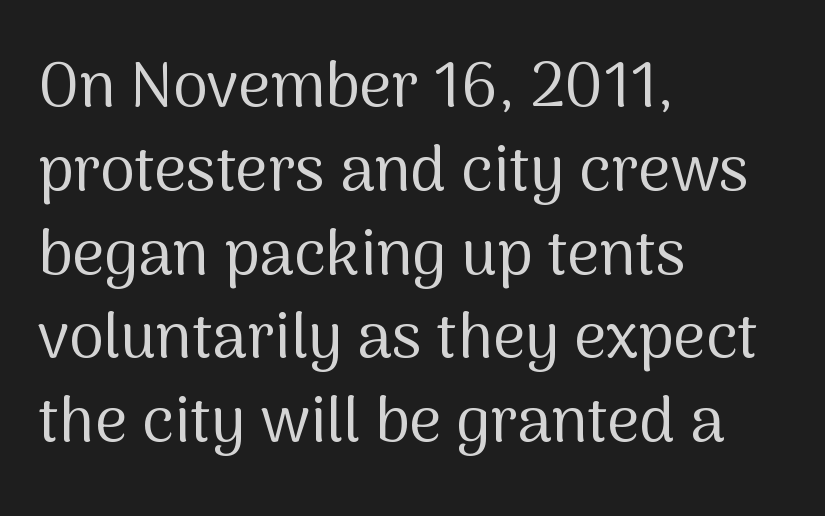
Q: Is the text bold? A: No.
Q: Is the text italic (slanted)? A: No, it is upright.
Q: Is the typeface a serif or a sans-serif typeface? A: Sans-serif.
Q: Is the text underlined? A: No.
Q: How is the paragraph aligned? A: Left-aligned.
Q: Is the spacing between letters normal or unusually wide? A: Normal.
Q: Is the spacing between lines tight, normal or loose? A: Normal.
Q: Width (condensed, normal, or wide)? A: Normal.
Q: Stroke contrast? A: Medium.
Q: x-height? A: Medium.
Q: Monospaced? A: No.
